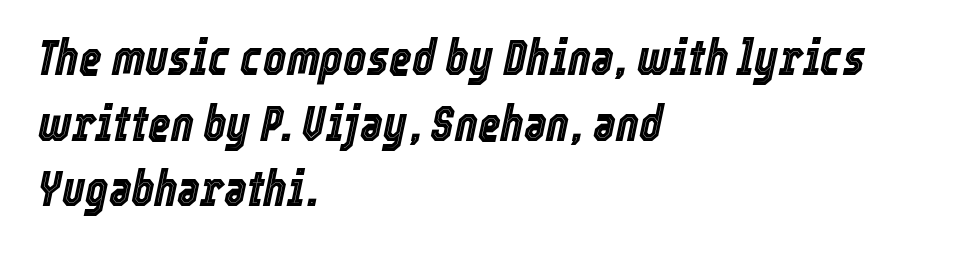
A typesetter would call this leading conventional body-copy spacing. Descenders hang freely into open space. The tracking reads as untouched default to a designer's eye. Every row of glyphs begins at an identical x-position on the left. Italic? Definitely — the glyphs are oblique.
